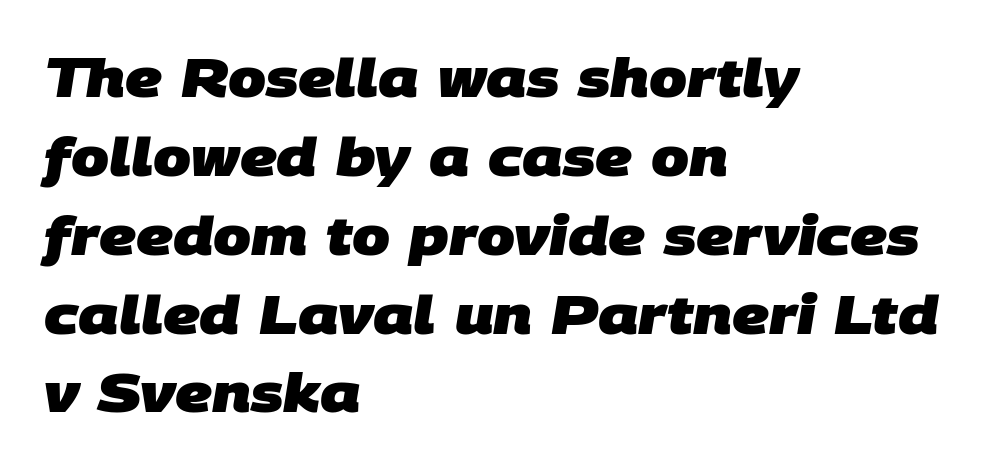
Q: Is the text bold? A: Yes.
Q: Is the typeface a serif or a sans-serif typeface? A: Sans-serif.
Q: Is the text underlined? A: No.
Q: How is the paragraph aligned? A: Left-aligned.
Q: Is the spacing between letters normal or unusually wide? A: Normal.
Q: Is the spacing between lines tight, normal or loose? A: Normal.
Q: Width (condensed, normal, or wide)? A: Normal.
Q: Stroke contrast? A: Low.
Q: x-height? A: Large.
Q: Monospaced? A: No.
